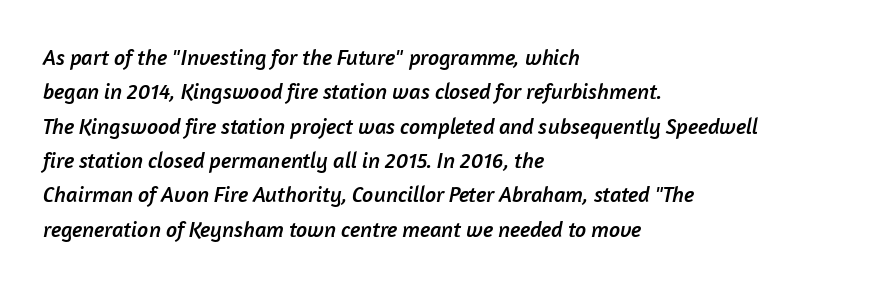
Every row of glyphs begins at an identical x-position on the left. Spacing between characters is what you'd get straight out of the box. Honestly, there is no underline to notice here at all. Regular leading.
